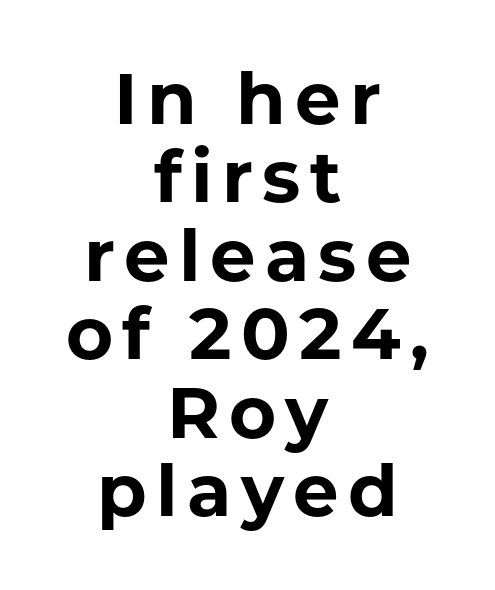
The image shows 72 px bold sans-serif type, upright; set centered, tight line spacing (1.09x), not underlined; low stroke contrast and a medium x-height.
